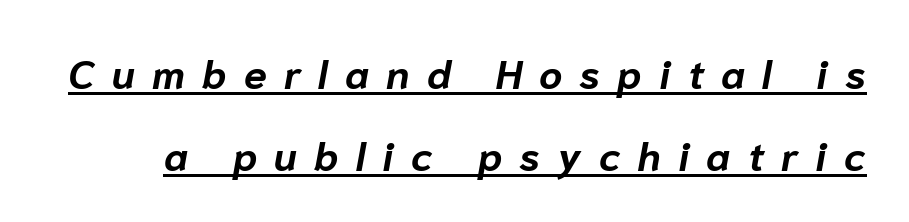
This sample has the flowing, uneven cadence of proportional lettering. Here the glyphs are tracked loosely, breaking word shapes into spaced letters. A typographer would call this underscored text. Each new line begins a long way beneath the previous one. Stroke thickness is high; the sample reads as a true bold.
